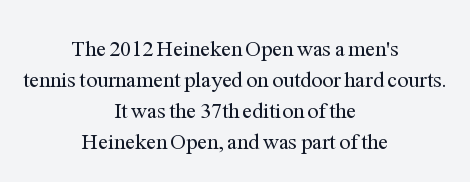
{"italic": "no", "bold": "no", "underline": "no", "align": "center", "line_spacing": "normal", "line_spacing_ratio": 1.41, "letter_spacing": "normal", "letter_spacing_em": 0.0, "glyph_px": 22}
